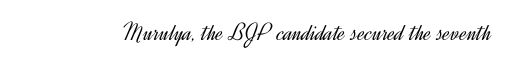
Q: Is the text bold? A: No.
Q: Is the text italic (slanted)? A: Yes.
Q: Is the text underlined? A: No.
Q: Is the spacing between letters normal or unusually wide? A: Normal.
